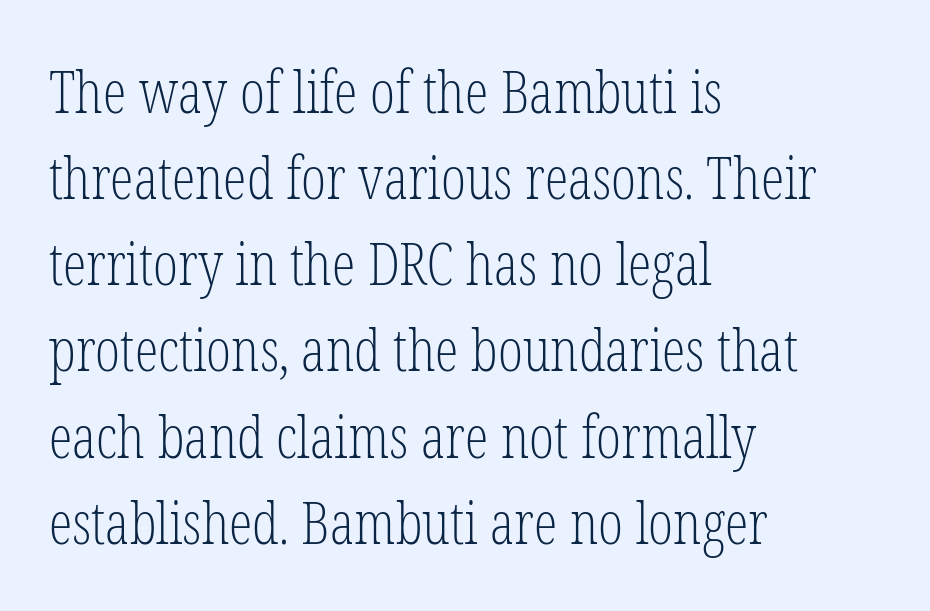
Q: Is the text bold? A: No.
Q: Is the text italic (slanted)? A: No, it is upright.
Q: Is the typeface a serif or a sans-serif typeface? A: Serif.
Q: Is the text underlined? A: No.
Q: How is the paragraph aligned? A: Left-aligned.
Q: Is the spacing between letters normal or unusually wide? A: Normal.
Q: Is the spacing between lines tight, normal or loose? A: Normal.
Q: Width (condensed, normal, or wide)? A: Condensed.
Q: Stroke contrast? A: Low.
Q: x-height? A: Medium.
Q: Monospaced? A: No.
